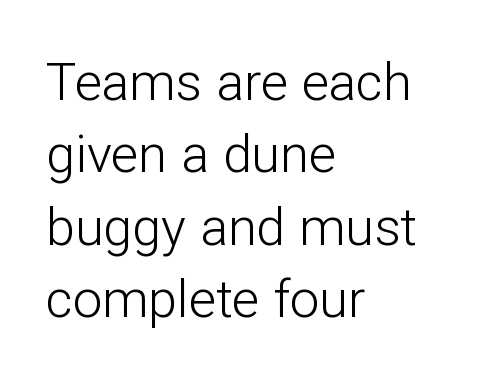
Are there feet on the stems? There aren't — it's a sans. The letters look calm and open, with moderate or lighter stems. Leading matches the norm, producing a regular column. Varying glyph widths throughout — classic text-font behaviour. Quick note: underline off.
